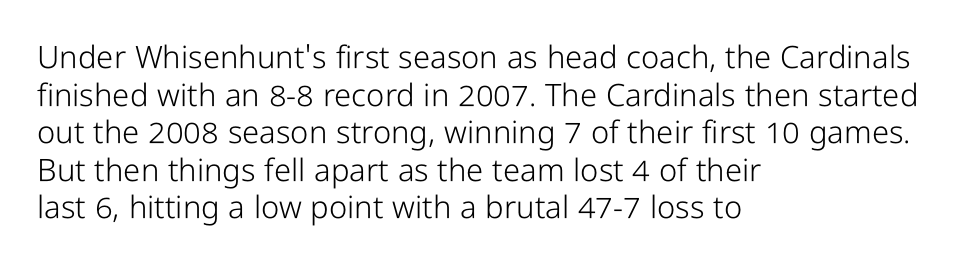
The image shows 31 px light, condensed sans-serif type, upright; set left-aligned, line spacing 1.21x, normal letter spacing, not underlined; low stroke contrast and a medium x-height.
